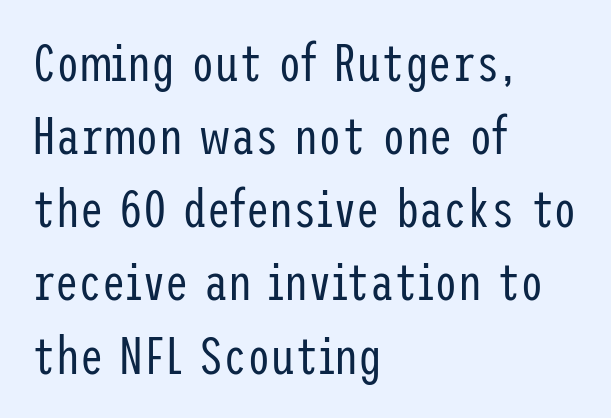
{"serif": "no", "italic": "no", "bold": "no", "weight": "regular", "width": "condensed", "stroke_contrast": "low", "x_height": "medium", "underline": "no", "align": "left", "line_spacing": "normal", "line_spacing_ratio": 1.38, "letter_spacing": "normal", "letter_spacing_em": 0.0, "glyph_px": 53}
